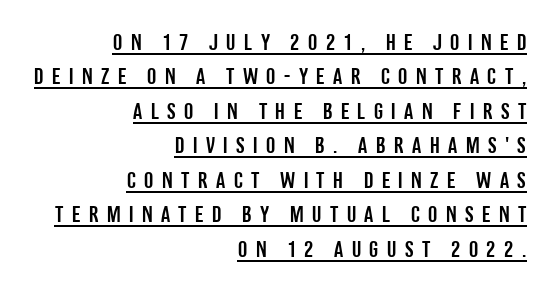
Q: Is the text italic (slanted)? A: No, it is upright.
Q: Is the text underlined? A: Yes.
Q: How is the paragraph aligned? A: Right-aligned.
Q: Is the spacing between letters normal or unusually wide? A: Unusually wide.
Q: Is the spacing between lines tight, normal or loose? A: Normal.
